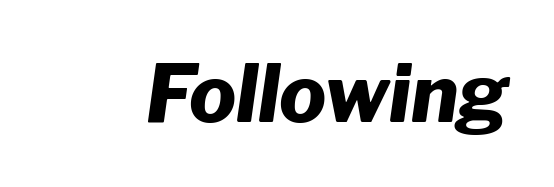
The image shows 79 px heavy type, italic (leaning right); set normal letter spacing, not underlined; low stroke contrast and a medium x-height.
